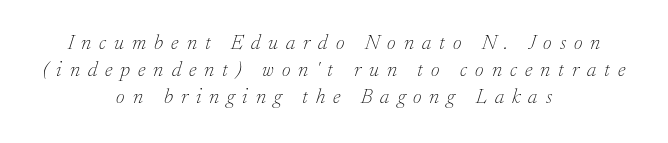
The image shows 21 px text type, italic (leaning right); set centered, normal line spacing (1.29x), unusually wide letter spacing (+0.38 em), not underlined.
